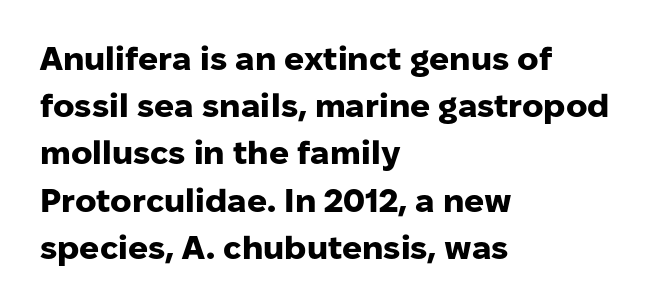
Q: Is the text bold? A: Yes.
Q: Is the text italic (slanted)? A: No, it is upright.
Q: Is the typeface a serif or a sans-serif typeface? A: Sans-serif.
Q: Is the text underlined? A: No.
Q: How is the paragraph aligned? A: Left-aligned.
Q: Is the spacing between letters normal or unusually wide? A: Normal.
Q: Is the spacing between lines tight, normal or loose? A: Normal.
Q: Width (condensed, normal, or wide)? A: Normal.
Q: Stroke contrast? A: Low.
Q: x-height? A: Medium.
Q: Monospaced? A: No.
